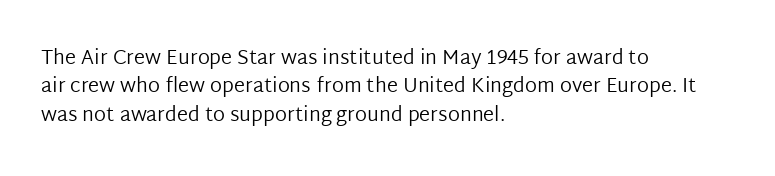
Glyph-to-glyph distance matches everyday printed text. One glance says typical: line gaps are just what's usual. A bare baseline throughout the passage. Does the lettering tilt? It doesn't — this is upright.
